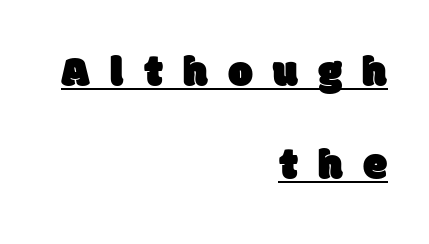
{"serif": "no", "width": "normal", "stroke_contrast": "low", "x_height": "large", "monospaced": "no", "underline": "yes", "align": "right", "line_spacing": "loose", "line_spacing_ratio": 2.11, "letter_spacing": "wide", "letter_spacing_em": 0.46, "glyph_px": 44}
